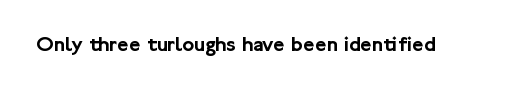
{"italic": "no", "underline": "no", "letter_spacing": "normal", "letter_spacing_em": 0.0, "glyph_px": 22}
